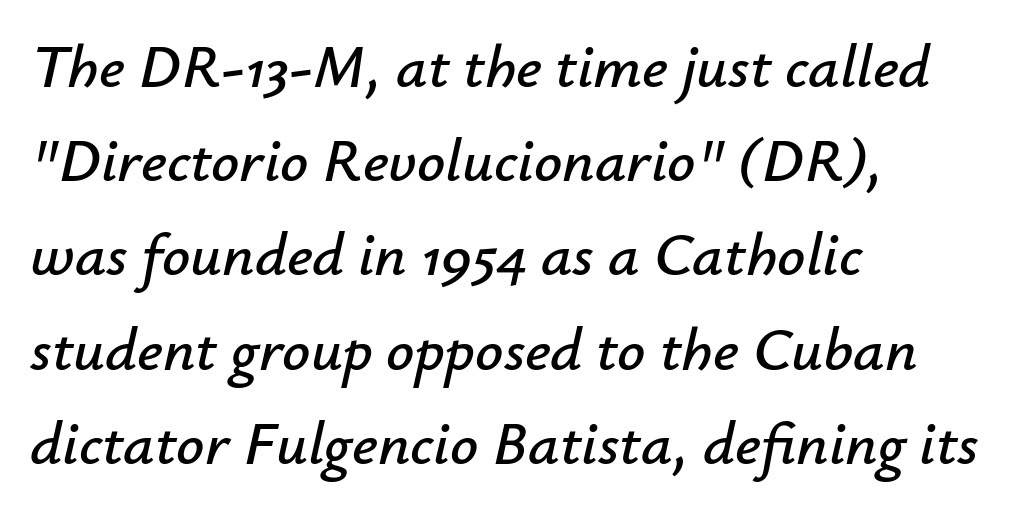
The glyphs look as if they've been sheared to an angle. Summary of vertical rhythm: regular, with standard interline spacing. How are the letters spaced? Ordinarily, with no added tracking. The string is rendered with underlining switched off. Here the designer chose a conventional face with non-uniform glyph widths. Alignment: flush left.
